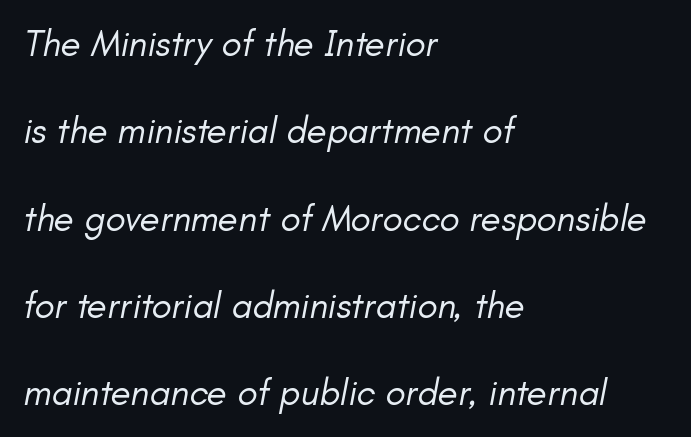
Q: Is the text bold? A: No.
Q: Is the text italic (slanted)? A: Yes, it leans right by about 11 degrees.
Q: Is the text underlined? A: No.
Q: How is the paragraph aligned? A: Left-aligned.
Q: Is the spacing between letters normal or unusually wide? A: Normal.
Q: Is the spacing between lines tight, normal or loose? A: Loose.
Q: Width (condensed, normal, or wide)? A: Normal.
Q: Stroke contrast? A: Low.
Q: x-height? A: Small.
Q: Monospaced? A: No.
